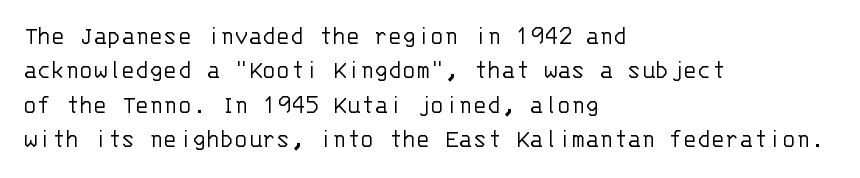
The image shows 26 px text type, upright; set left-aligned, normal line spacing (1.32x), normal letter spacing, not underlined.
